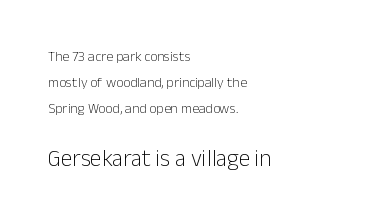
Q: Is the text bold? A: No.
Q: Is the text italic (slanted)? A: No, it is upright.
Q: Is the text underlined? A: No.
Q: How is the paragraph aligned? A: Left-aligned.
Q: Is the spacing between letters normal or unusually wide? A: Normal.
Q: Which block of text is set in a larger size, the first (top) or the second (bottom)? A: The second (bottom) one.
